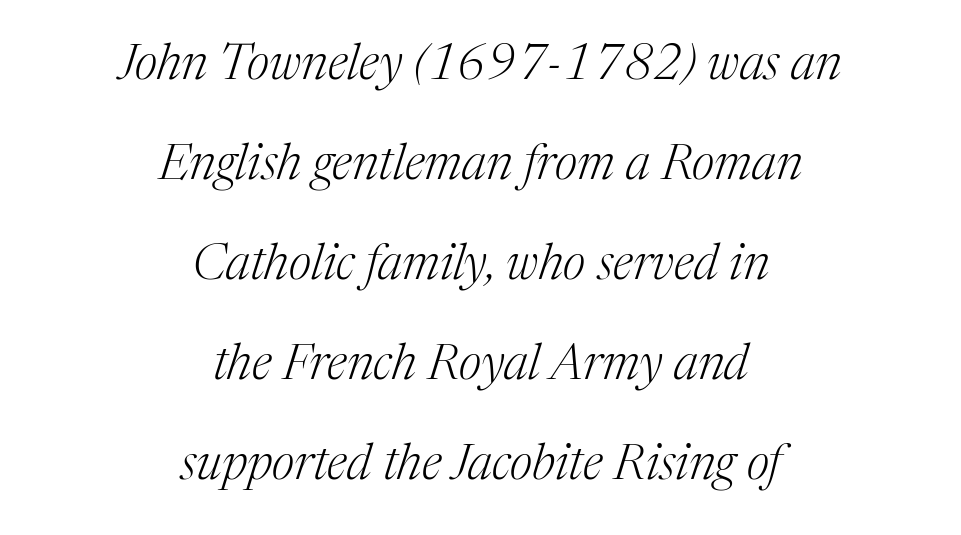
Q: Is the text bold? A: No.
Q: Is the text italic (slanted)? A: Yes, it leans right by about 17 degrees.
Q: Is the typeface a serif or a sans-serif typeface? A: Serif.
Q: Is the text underlined? A: No.
Q: How is the paragraph aligned? A: Centered.
Q: Is the spacing between letters normal or unusually wide? A: Normal.
Q: Is the spacing between lines tight, normal or loose? A: Loose.
Q: Width (condensed, normal, or wide)? A: Normal.
Q: Stroke contrast? A: Medium.
Q: x-height? A: Medium.
Q: Monospaced? A: No.
